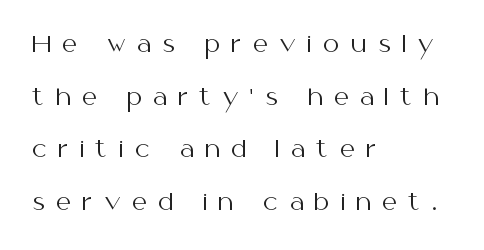
{"italic": "no", "bold": "no", "underline": "no", "align": "left", "line_spacing": "loose", "line_spacing_ratio": 2.29, "letter_spacing": "wide", "letter_spacing_em": 0.49, "glyph_px": 23}
